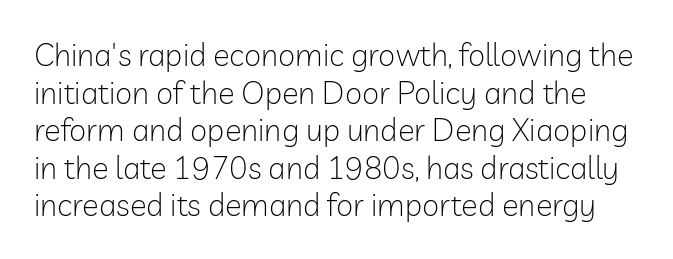
The image shows 31 px light sans-serif type, upright; set line spacing 1.21x, normal letter spacing, not underlined; low stroke contrast and a medium x-height.
